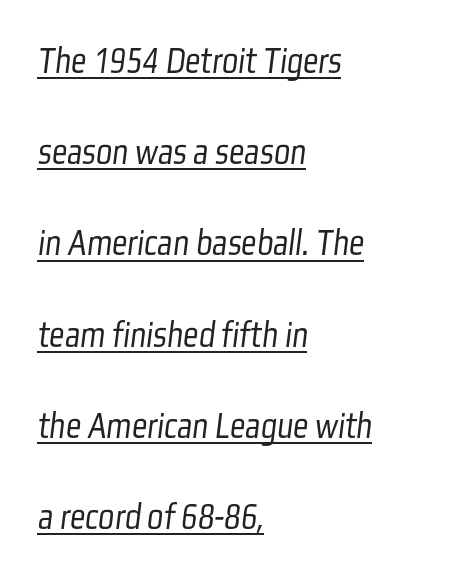
The image shows 38 px light, condensed sans-serif type; set left-aligned, loose line spacing (2.4x), normal letter spacing, underlined; low stroke contrast and a medium x-height.
